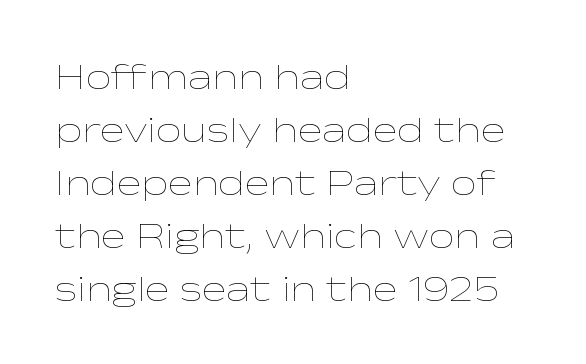
{"italic": "no", "bold": "no", "weight": "thin", "width": "wide", "stroke_contrast": "low", "x_height": "medium", "monospaced": "no", "underline": "no", "align": "left", "line_spacing": "normal", "line_spacing_ratio": 1.43, "letter_spacing": "normal", "letter_spacing_em": 0.0, "glyph_px": 37}
